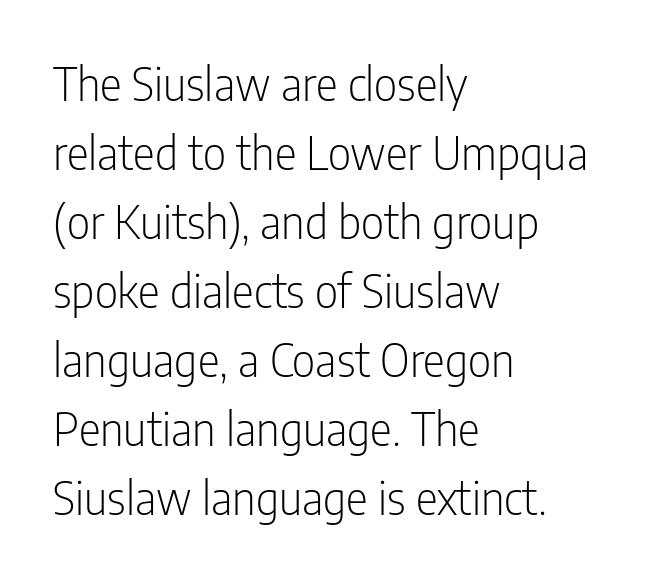
Q: Is the text bold? A: No.
Q: Is the text italic (slanted)? A: No, it is upright.
Q: Is the typeface a serif or a sans-serif typeface? A: Sans-serif.
Q: Is the text underlined? A: No.
Q: How is the paragraph aligned? A: Left-aligned.
Q: Is the spacing between letters normal or unusually wide? A: Normal.
Q: Is the spacing between lines tight, normal or loose? A: Normal.
Q: Width (condensed, normal, or wide)? A: Condensed.
Q: Stroke contrast? A: Low.
Q: x-height? A: Medium.
Q: Monospaced? A: No.
